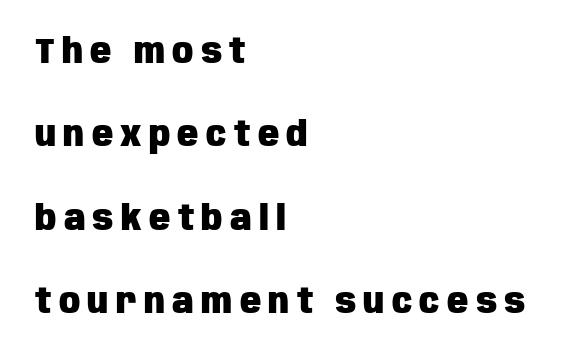
Q: Is the text bold? A: Yes.
Q: Is the text italic (slanted)? A: No, it is upright.
Q: Is the typeface a serif or a sans-serif typeface? A: Sans-serif.
Q: Is the text underlined? A: No.
Q: How is the paragraph aligned? A: Left-aligned.
Q: Is the spacing between letters normal or unusually wide? A: Unusually wide.
Q: Is the spacing between lines tight, normal or loose? A: Loose.
Q: Width (condensed, normal, or wide)? A: Condensed.
Q: Stroke contrast? A: Low.
Q: x-height? A: Large.
Q: Monospaced? A: No.
